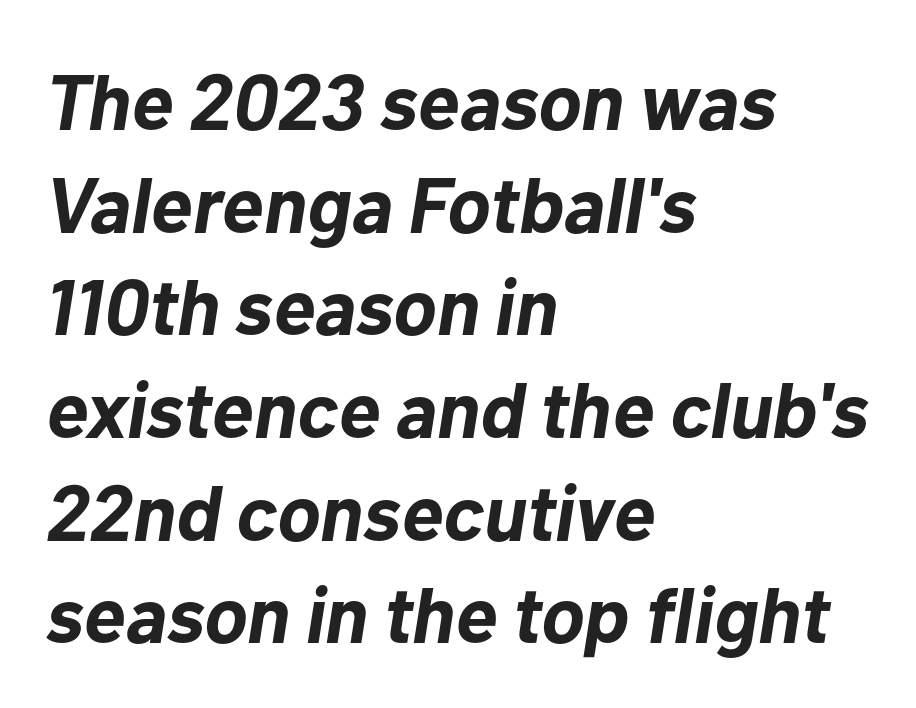
{"italic": "yes", "lean": "right", "slant_degrees": 10, "bold": "yes", "weight": "bold", "width": "normal", "stroke_contrast": "low", "x_height": "medium", "monospaced": "no", "underline": "no", "align": "left", "line_spacing": "normal", "line_spacing_ratio": 1.3, "letter_spacing": "normal", "letter_spacing_em": 0.0, "glyph_px": 79}
